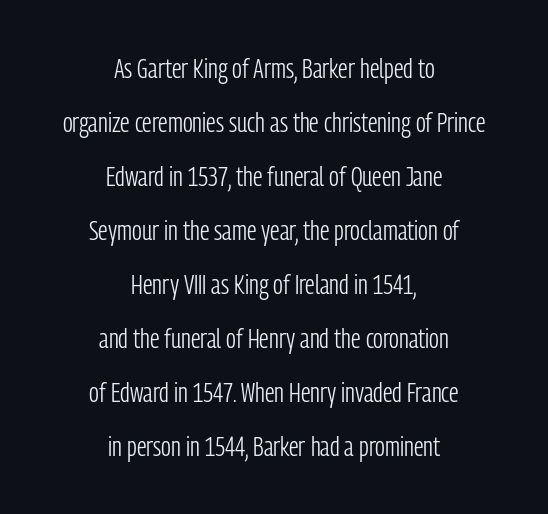
The leading is generous, giving the passage an open texture. Vertical strokes here are truly vertical. Short and long lines alike share a common midpoint. On a weight scale, this lands at 450 or below. The gaps between neighbouring characters are ordinary and unremarkable. Just letters on the line, the space beneath them empty.
